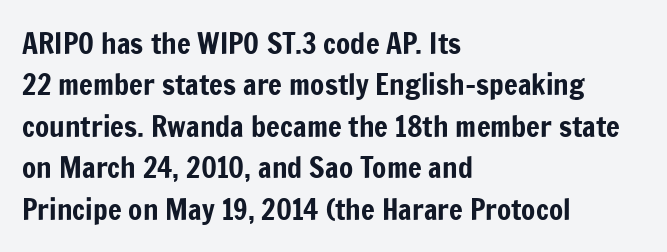
In terms of letterform style, serifs are entirely absent. Glance below the letters and you will spot only blank space. The typesetter chose a ragged-right arrangement here. The rendering keeps characters at their native spacing. The face used here is proportionally spaced, like ordinary book or web type.
